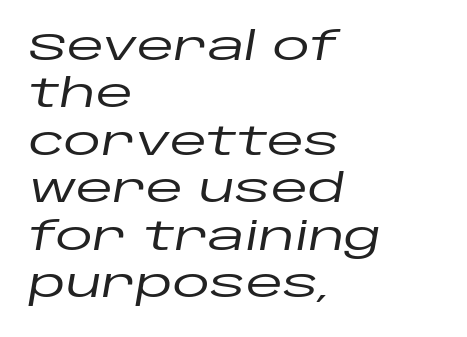
Q: Is the text italic (slanted)? A: Yes, it leans right by about 10 degrees.
Q: Is the text underlined? A: No.
Q: How is the paragraph aligned? A: Left-aligned.
Q: Is the spacing between letters normal or unusually wide? A: Normal.
Q: Is the spacing between lines tight, normal or loose? A: Normal.
Q: Width (condensed, normal, or wide)? A: Wide.
Q: Stroke contrast? A: Low.
Q: x-height? A: Large.
Q: Monospaced? A: No.
